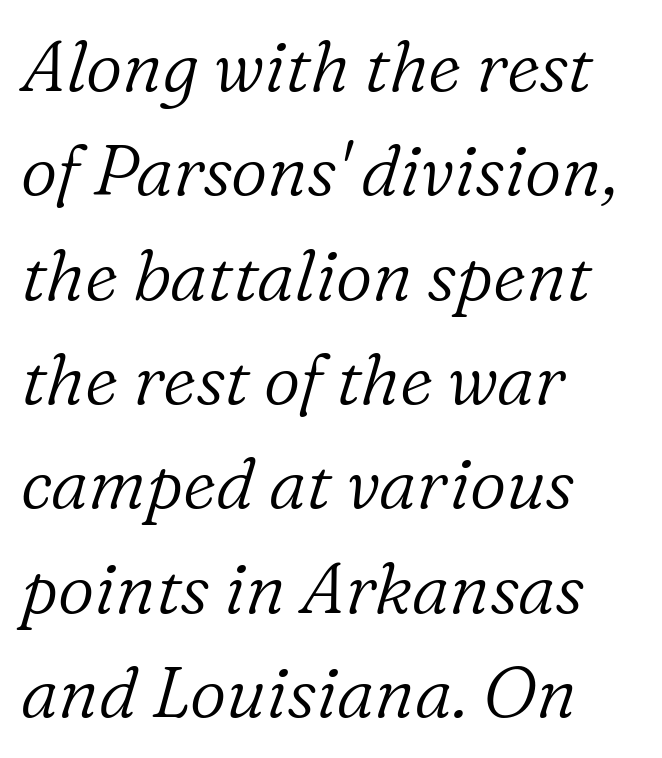
Q: Is the text bold? A: No.
Q: Is the text italic (slanted)? A: Yes, it leans right by about 16 degrees.
Q: Is the typeface a serif or a sans-serif typeface? A: Serif.
Q: Is the text underlined? A: No.
Q: How is the paragraph aligned? A: Left-aligned.
Q: Is the spacing between letters normal or unusually wide? A: Normal.
Q: Is the spacing between lines tight, normal or loose? A: Normal.
Q: Width (condensed, normal, or wide)? A: Normal.
Q: Stroke contrast? A: Low.
Q: x-height? A: Medium.
Q: Monospaced? A: No.
